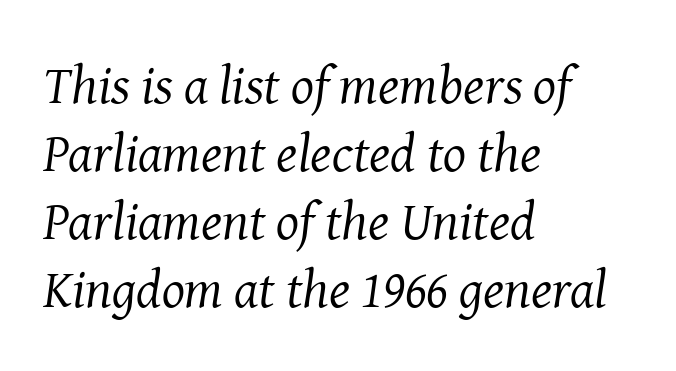
The typeface has the unassuming heft of standard copy or less. These lines sit exactly where default settings would place them. Slant detected: the letters are inclined. Honestly, there is no underline to notice here at all.
